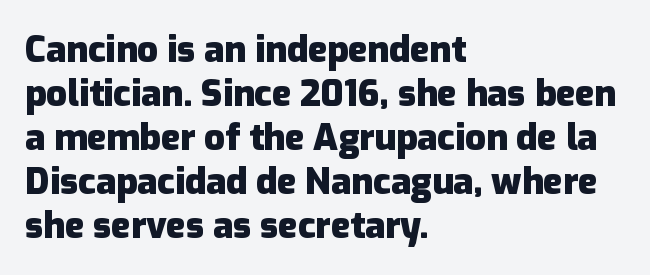
The image shows 36 px heavy sans-serif type, upright; set left-aligned, line spacing 1.22x, normal letter spacing, not underlined; low stroke contrast and a medium x-height.
